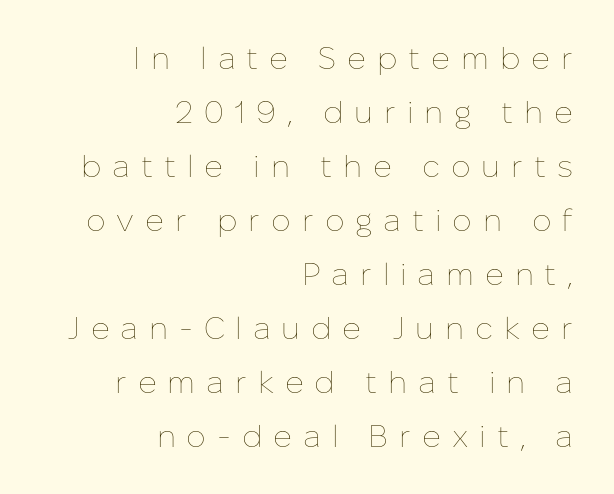
Q: Is the text bold? A: No.
Q: Is the text italic (slanted)? A: No, it is upright.
Q: Is the text underlined? A: No.
Q: How is the paragraph aligned? A: Right-aligned.
Q: Is the spacing between letters normal or unusually wide? A: Unusually wide.
Q: Width (condensed, normal, or wide)? A: Normal.
Q: Stroke contrast? A: Low.
Q: x-height? A: Medium.
Q: Monospaced? A: No.
